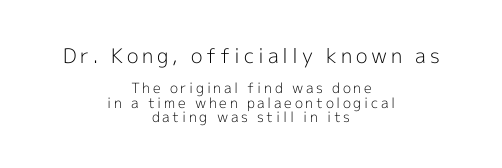
The image shows 20 px text type, upright; set centered, tight line spacing (1.02x), not underlined; the first (top) block is 1.43x larger.
